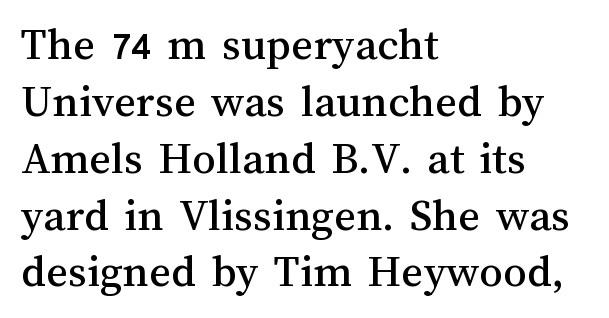
The image shows 47 px text type, upright; set left-aligned, line spacing 1.21x, normal letter spacing, not underlined; medium stroke contrast and a medium x-height.
